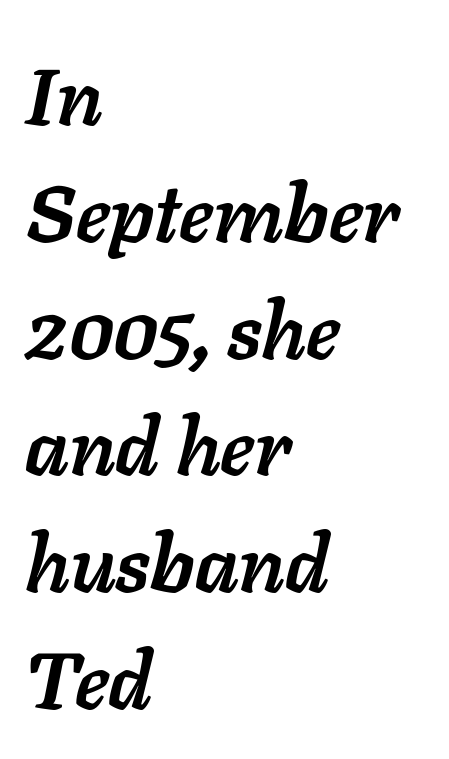
No word sits above an underline. Spacing verdict: proportional, widths tailored to each character. No extra tracking has been applied to these lines. Looking at the ascenders, they clearly lean.
